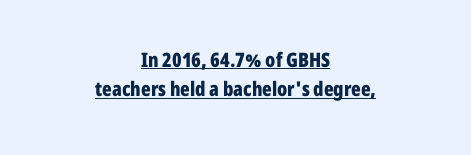
This sample uses an upright cut, with every glyph sitting square on the baseline. Characters follow at the spacing the type designer built in. The leading is moderate, giving the passage an even texture. The passage shown is emphatically bold.
